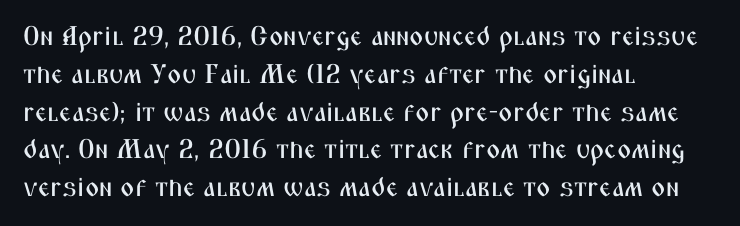
Q: Is the text italic (slanted)? A: No, it is upright.
Q: Is the text underlined? A: No.
Q: How is the paragraph aligned? A: Left-aligned.
Q: Is the spacing between letters normal or unusually wide? A: Normal.
Q: Is the spacing between lines tight, normal or loose? A: Normal.
